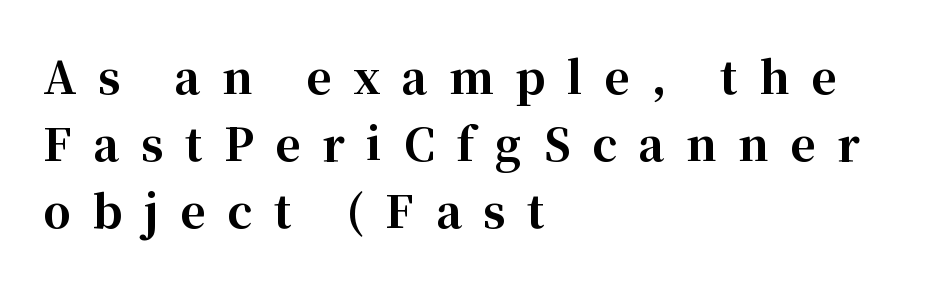
Line spacing here is normal. Stroke thickness is high; the sample reads as a true bold. Beneath every word, the page is bare. Layout note: lines flush left. You could not count columns in this text — the font is proportionally spaced.
